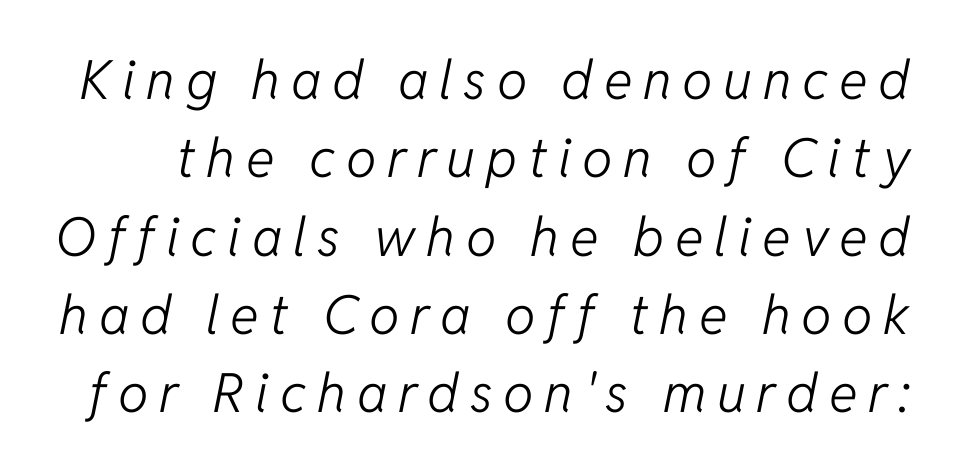
{"italic": "yes", "lean": "right", "slant_degrees": 11, "bold": "no", "weight": "light", "width": "normal", "stroke_contrast": "low", "x_height": "medium", "monospaced": "no", "underline": "no", "line_spacing": "normal", "line_spacing_ratio": 1.45, "letter_spacing": "wide", "letter_spacing_em": 0.2, "glyph_px": 54}
